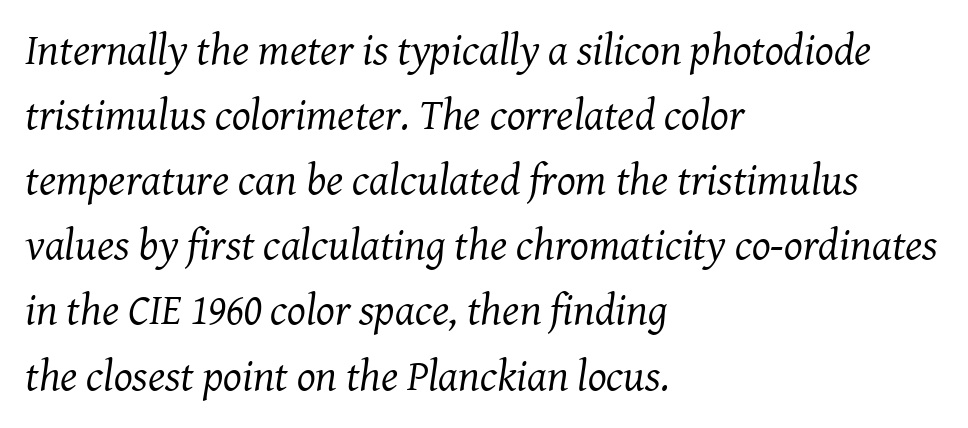
The image shows 44 px regular-weight serif type, italic (leaning right); set left-aligned, normal line spacing (1.48x), normal letter spacing, not underlined; medium stroke contrast and a medium x-height.
